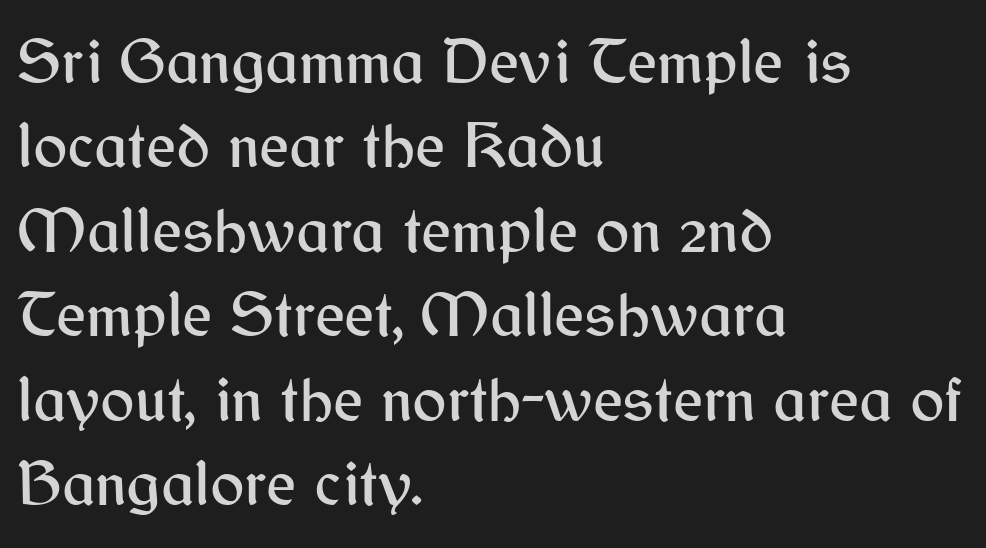
Q: Is the text italic (slanted)? A: No, it is upright.
Q: Is the typeface a serif or a sans-serif typeface? A: Sans-serif.
Q: Is the text underlined? A: No.
Q: How is the paragraph aligned? A: Left-aligned.
Q: Is the spacing between letters normal or unusually wide? A: Normal.
Q: Is the spacing between lines tight, normal or loose? A: Normal.
Q: Width (condensed, normal, or wide)? A: Normal.
Q: Stroke contrast? A: Medium.
Q: x-height? A: Medium.
Q: Monospaced? A: No.
